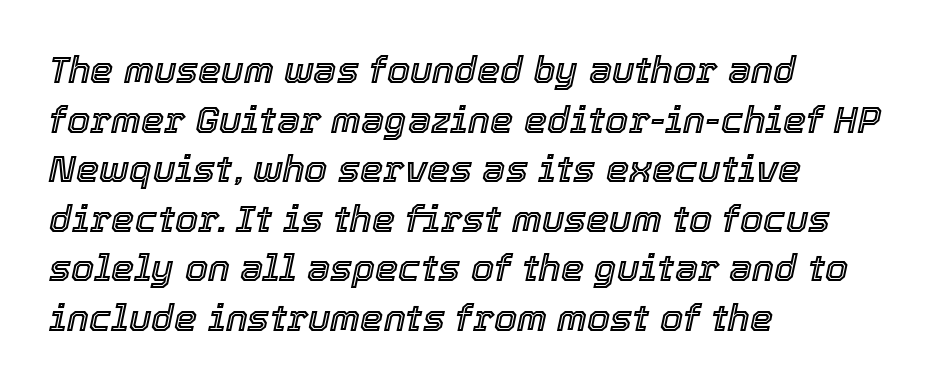
{"italic": "yes", "lean": "right", "slant_degrees": 12, "width": "normal", "x_height": "medium", "monospaced": "no", "underline": "no", "align": "left", "line_spacing": "normal", "line_spacing_ratio": 1.34, "letter_spacing": "normal", "letter_spacing_em": 0.0, "glyph_px": 37}
